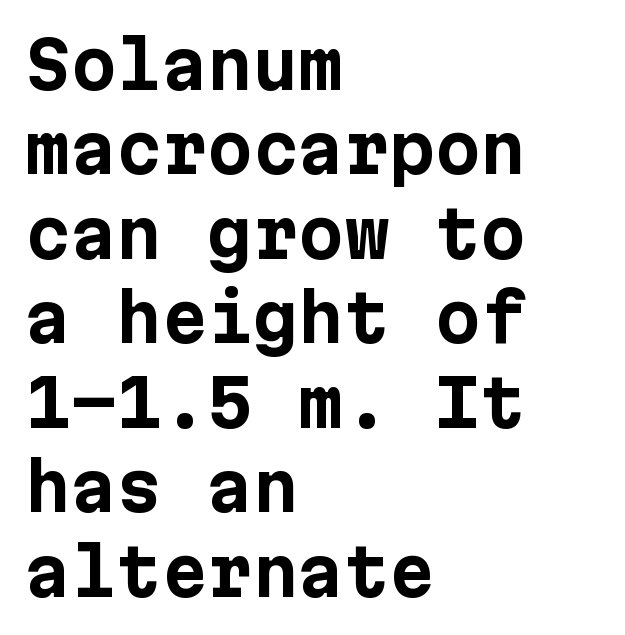
{"serif": "no", "italic": "no", "bold": "yes", "weight": "bold", "width": "normal", "stroke_contrast": "low", "x_height": "medium", "underline": "no", "align": "left", "line_spacing": "normal", "line_spacing_ratio": 1.3, "letter_spacing": "normal", "letter_spacing_em": 0.0, "glyph_px": 65}
